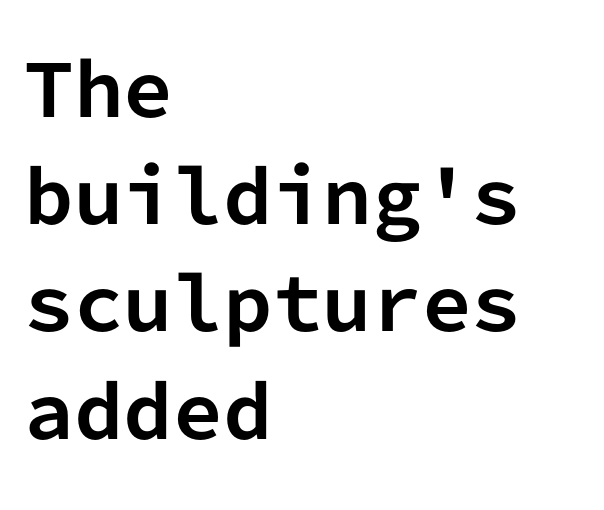
The image shows 71 px bold sans-serif type, upright, monospaced; set left-aligned, normal line spacing (1.51x), normal letter spacing, not underlined; low stroke contrast and a medium x-height.
